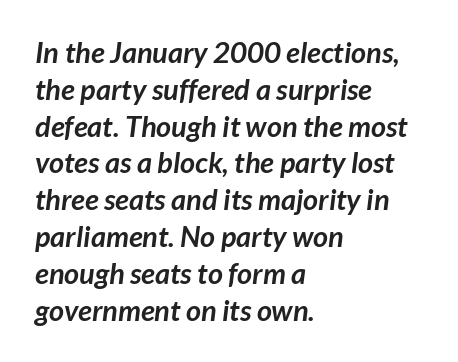
{"serif": "no", "bold": "yes", "weight": "semibold", "width": "normal", "stroke_contrast": "low", "x_height": "medium", "monospaced": "no", "underline": "no", "align": "left", "line_spacing": "normal", "line_spacing_ratio": 1.27, "letter_spacing": "normal", "letter_spacing_em": 0.0, "glyph_px": 29}
